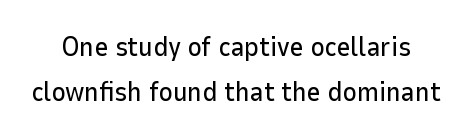
{"italic": "no", "underline": "no", "line_spacing": "normal", "line_spacing_ratio": 1.66, "letter_spacing": "normal", "letter_spacing_em": 0.0, "glyph_px": 27}
